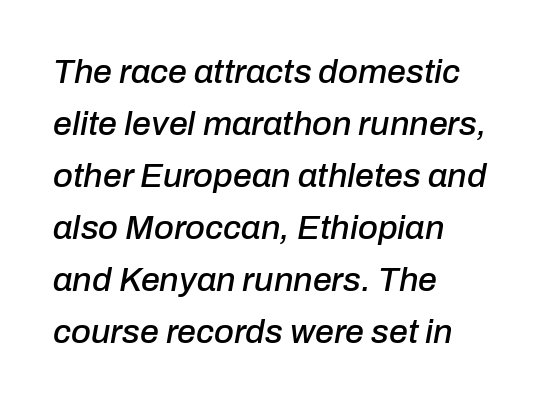
Spacing between characters is what you'd get straight out of the box. Would a proofreader flag this as italicized? Yes. The face used here is proportionally spaced, like ordinary book or web type. The passage shown stacks its lines at a standard gap.
